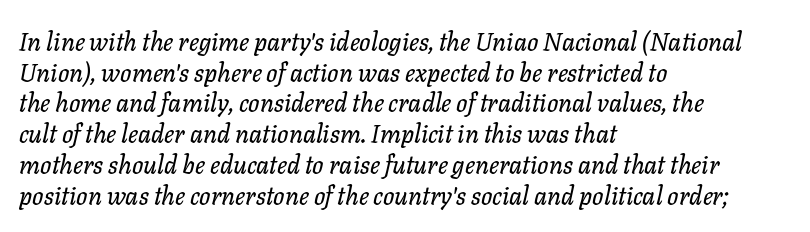
What stands out about the letter spacing? Nothing — it is the standard amount. Words float on clear page, feet unadorned. Line starts are locked; line ends wander. The font's italic variant was chosen for this text.
